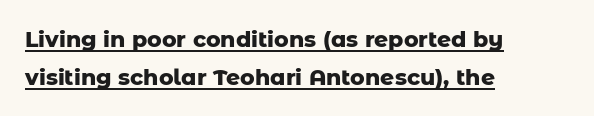
The letterforms sit shoulder to shoulder at normal distance. Is the block centered? No — it sits flush against the left margin. The string is rendered with underlining switched on. Is the type bold? Yes — the strokes are clearly thick and heavy.
